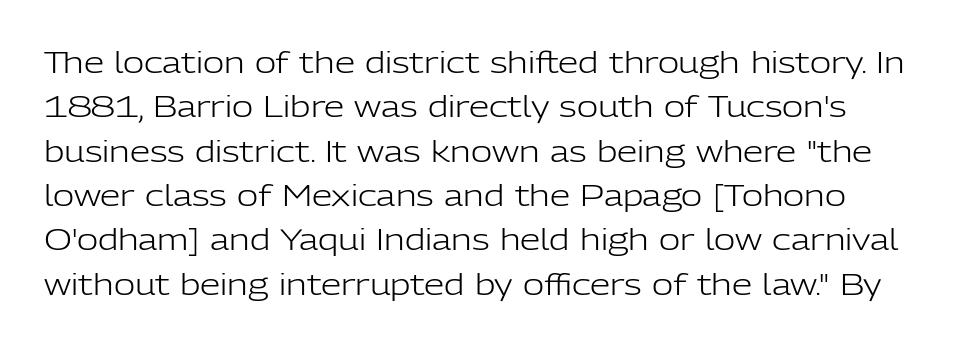
Q: Is the text bold? A: No.
Q: Is the text italic (slanted)? A: No, it is upright.
Q: Is the typeface a serif or a sans-serif typeface? A: Sans-serif.
Q: Is the text underlined? A: No.
Q: Is the spacing between letters normal or unusually wide? A: Normal.
Q: Is the spacing between lines tight, normal or loose? A: Normal.
Q: Width (condensed, normal, or wide)? A: Normal.
Q: Stroke contrast? A: Low.
Q: x-height? A: Medium.
Q: Monospaced? A: No.
